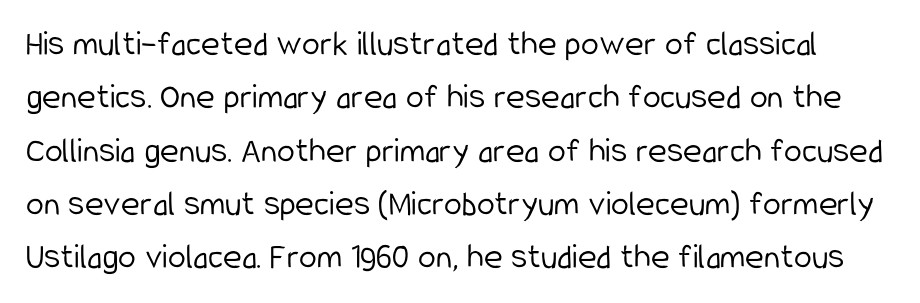
The image shows 36 px light, condensed sans-serif type, upright; set normal line spacing (1.48x), normal letter spacing, not underlined; low stroke contrast and a medium x-height.
